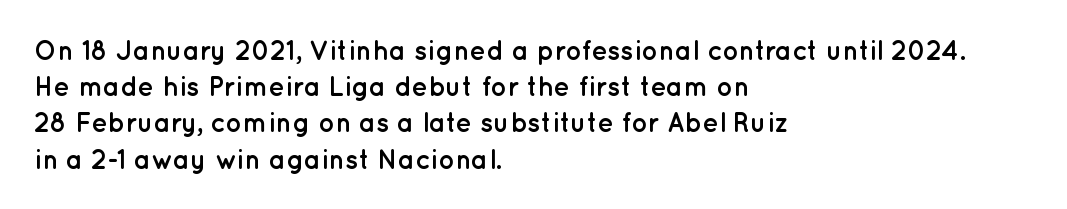
{"italic": "no", "bold": "yes", "underline": "no", "align": "left", "line_spacing": "normal", "line_spacing_ratio": 1.34, "letter_spacing": "normal", "letter_spacing_em": 0.0, "glyph_px": 27}
